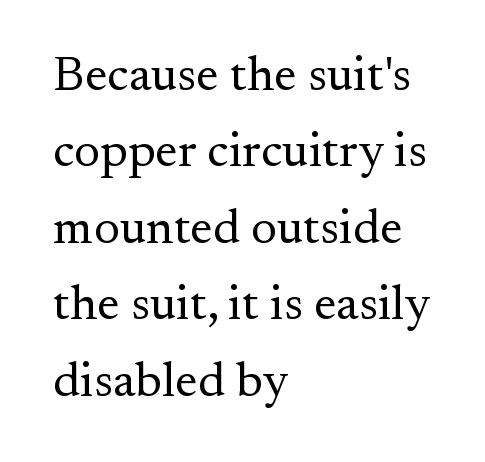
The image shows 49 px regular-weight serif type, upright; set left-aligned, normal line spacing (1.56x), normal letter spacing, not underlined; medium stroke contrast and a small x-height.
